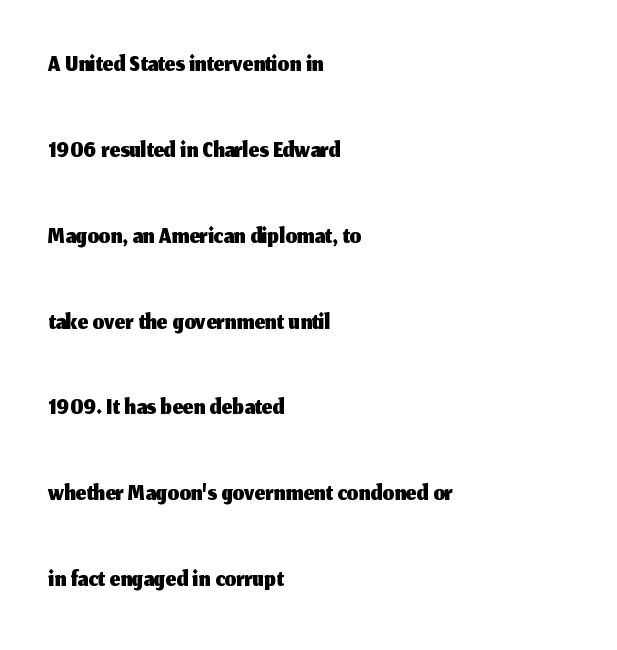
{"serif": "no", "italic": "no", "width": "normal", "stroke_contrast": "medium", "x_height": "medium", "monospaced": "no", "underline": "no", "align": "left", "line_spacing": "loose", "line_spacing_ratio": 2.32, "letter_spacing": "normal", "letter_spacing_em": 0.0, "glyph_px": 37}
